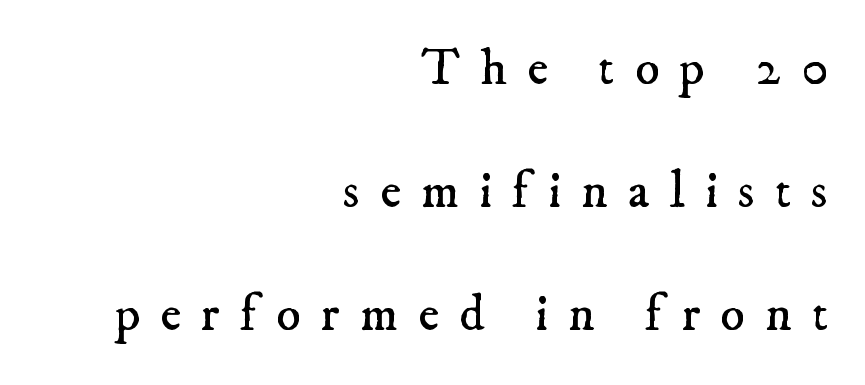
Q: Is the text bold? A: No.
Q: Is the typeface a serif or a sans-serif typeface? A: Serif.
Q: Is the text underlined? A: No.
Q: How is the paragraph aligned? A: Right-aligned.
Q: Is the spacing between letters normal or unusually wide? A: Unusually wide.
Q: Is the spacing between lines tight, normal or loose? A: Loose.
Q: Width (condensed, normal, or wide)? A: Normal.
Q: Stroke contrast? A: Low.
Q: x-height? A: Small.
Q: Monospaced? A: No.
